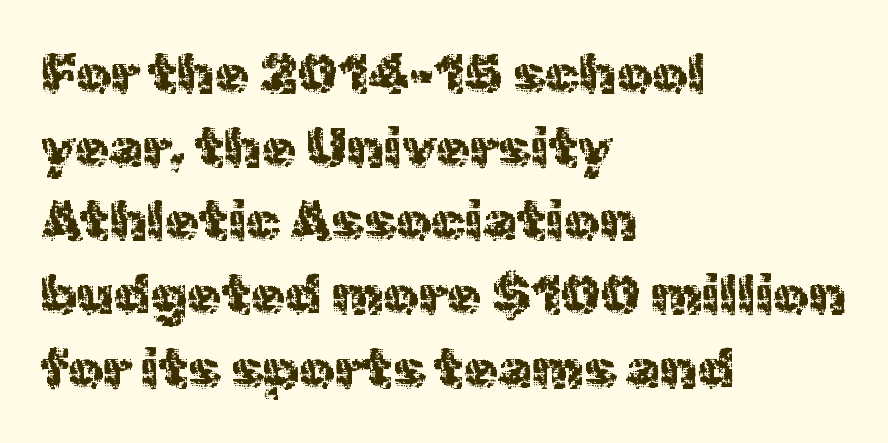
This sample has the flowing, uneven cadence of proportional lettering. In terms of leading, this rendering sits right in the middle. The paragraph shown leans on its left margin. In terms of letterform style, serifs are entirely absent. The specimen reads as upright at a glance. The foot of each line stays bare and open.
